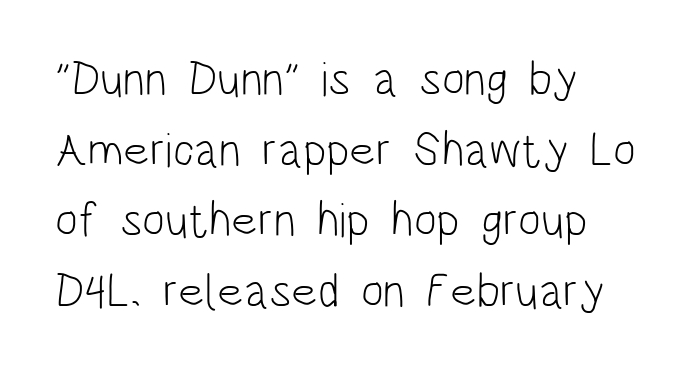
Posture: vertical. The letterforms sit at book weight or below. The foot of each line stays bare and open. Typographically, this falls in the sans-serif category. This sample has the flowing, uneven cadence of proportional lettering.
